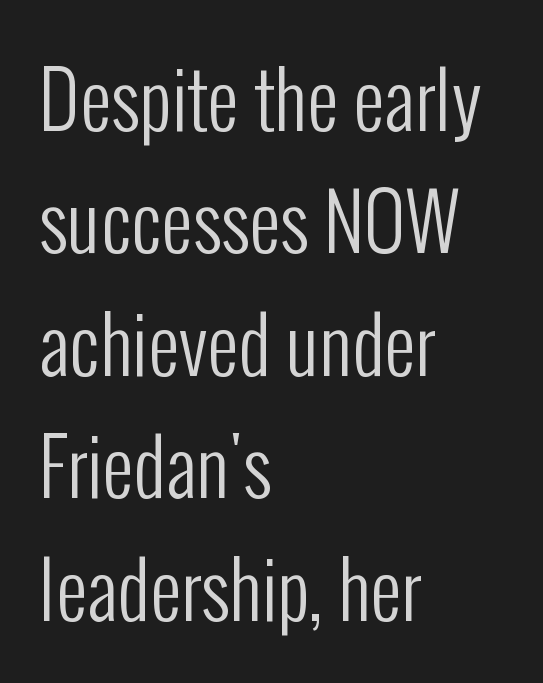
The axis of the letterforms is exactly vertical. Typographically, this falls in the sans-serif category. The letters look calm and open, with moderate or lighter stems. Words float on clear page, feet unadorned. Where is the straight margin? On the left. The line-height multiplier appears to be the usual default.
